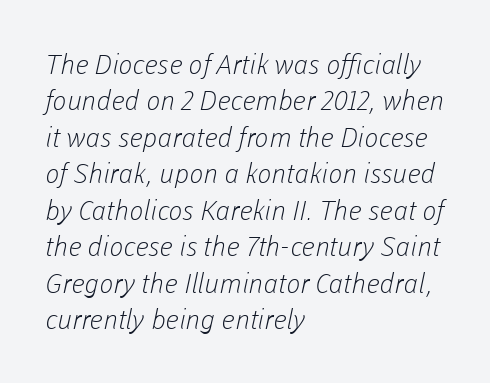
In terms of leading, this rendering sits right in the middle. This rendering features lettering with no underline. Is this a heavy cut? Hardly; it is regular or lighter. Tracking value appears to be zero — textbook default spacing. Left-aligned paragraph, ragged on the right.
